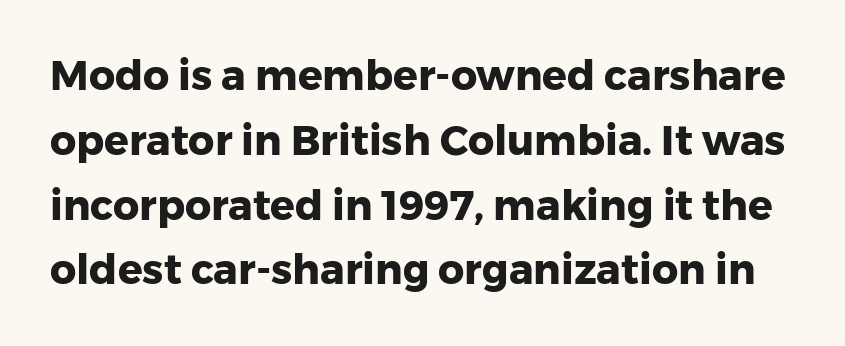
The image shows 41 px heavy sans-serif type, upright; set normal line spacing (1.58x), normal letter spacing, not underlined; low stroke contrast and a medium x-height.
